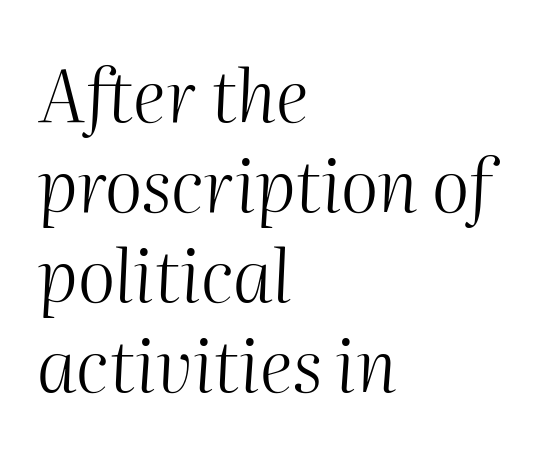
Compared with typical body copy, the letter spacing here is the same. The face used here is proportionally spaced, like ordinary book or web type. Teacher's note: observe the even left margin — that is flush-left alignment. Lines of text with bare space underneath. These glyphs show unthickened strokes, regular width or finer.
